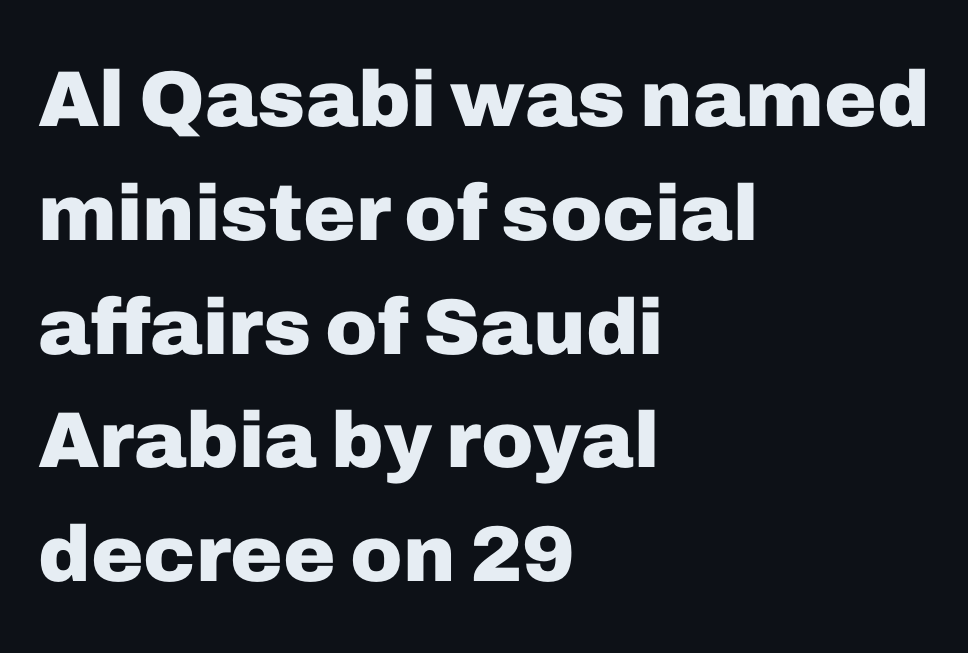
The image shows 79 px heavy sans-serif type, upright; set left-aligned, normal line spacing (1.44x), normal letter spacing, not underlined; low stroke contrast and a medium x-height.
